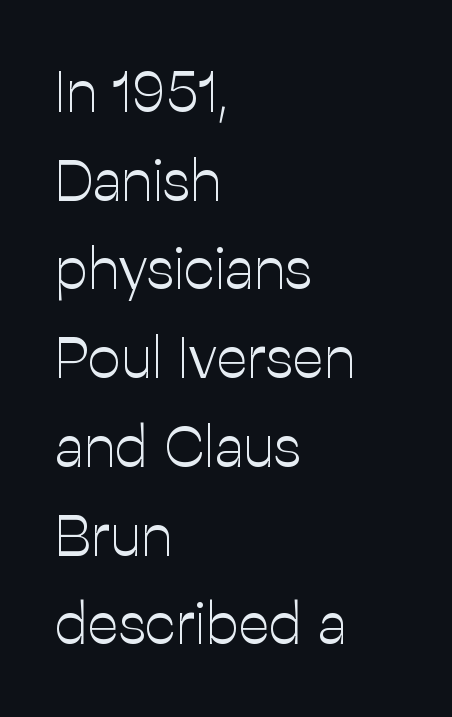
{"serif": "no", "italic": "no", "bold": "no", "weight": "light", "width": "normal", "stroke_contrast": "low", "x_height": "medium", "monospaced": "no", "underline": "no", "align": "left", "line_spacing": "normal", "line_spacing_ratio": 1.53, "letter_spacing": "normal", "letter_spacing_em": 0.0, "glyph_px": 58}
